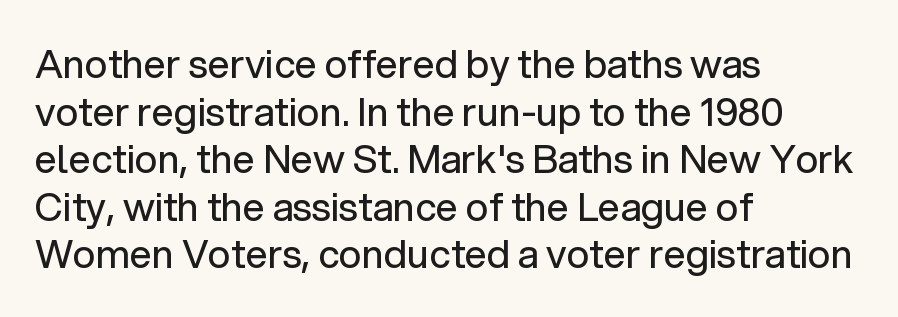
The image shows 39 px regular-weight sans-serif type, upright; set left-aligned, line spacing 1.22x, normal letter spacing, not underlined; low stroke contrast and a medium x-height.
